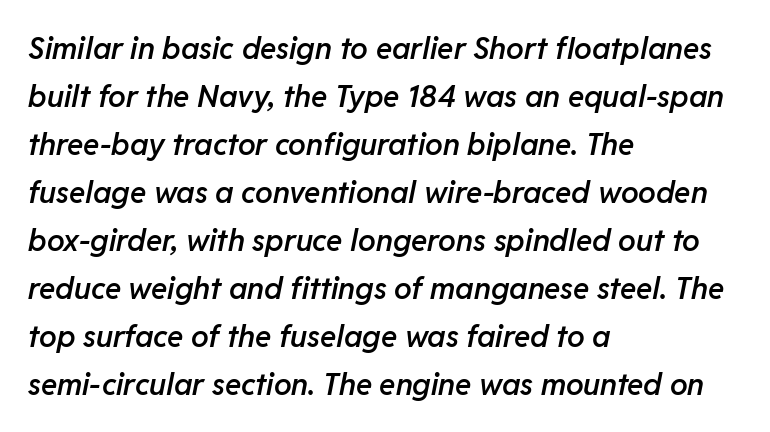
Q: Is the text bold? A: Semi-bold.
Q: Is the text italic (slanted)? A: Yes, it leans right by about 11 degrees.
Q: Is the text underlined? A: No.
Q: How is the paragraph aligned? A: Left-aligned.
Q: Is the spacing between letters normal or unusually wide? A: Normal.
Q: Is the spacing between lines tight, normal or loose? A: Normal.
Q: Width (condensed, normal, or wide)? A: Normal.
Q: Stroke contrast? A: Low.
Q: x-height? A: Medium.
Q: Monospaced? A: No.
